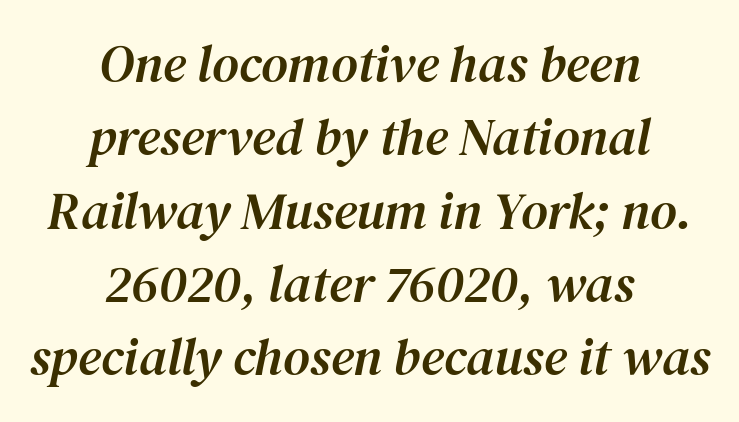
The image shows 52 px serif type, italic (leaning right); set centered, normal line spacing (1.41x), normal letter spacing, not underlined; medium stroke contrast and a medium x-height.
